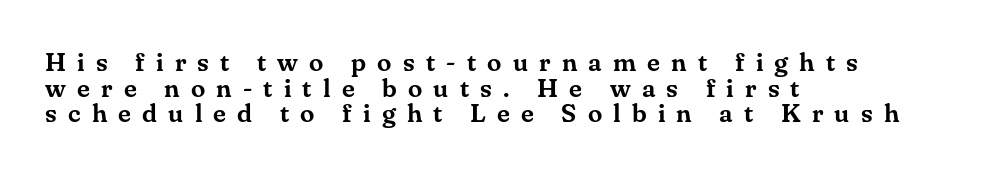
Underline: absent. Notice how the passage keeps a crisp vertical edge on the left only. These lines were composed using upright roman letters. Closely set lines give the paragraph a compact silhouette. The tracking reads as deliberately expanded to a designer's eye.
